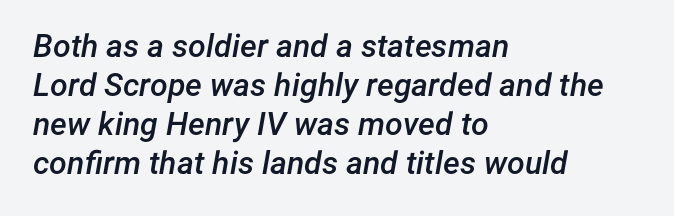
A typesetter would mark this as italic. Nothing unusual about the tracking: characters are spaced as the font intends. Quick note: underline off. Left-aligned paragraph, ragged on the right.
